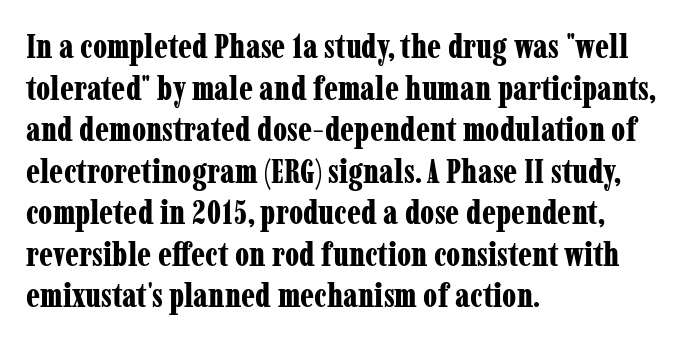
The image shows 33 px bold, condensed serif type, upright; set left-aligned, normal line spacing (1.26x), normal letter spacing, not underlined; low stroke contrast and a medium x-height.
